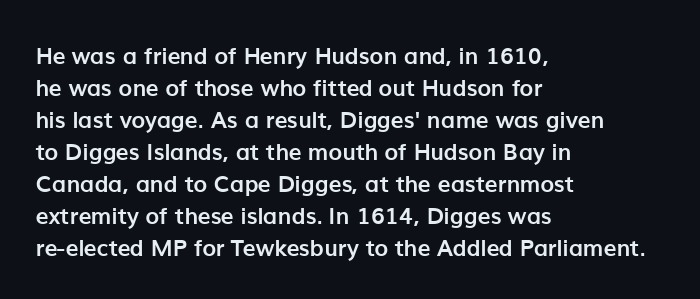
Q: Is the text bold? A: Yes.
Q: Is the text italic (slanted)? A: No, it is upright.
Q: Is the text underlined? A: No.
Q: How is the paragraph aligned? A: Left-aligned.
Q: Is the spacing between letters normal or unusually wide? A: Normal.
Q: Is the spacing between lines tight, normal or loose? A: Normal.
